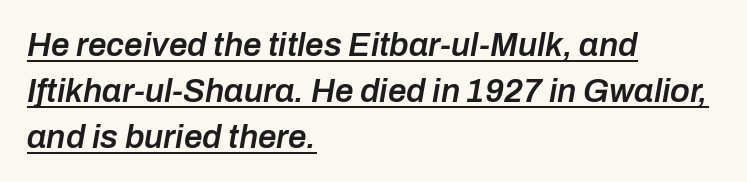
Q: Is the text bold? A: Semi-bold.
Q: Is the text italic (slanted)? A: Yes, it leans right by about 10 degrees.
Q: Is the text underlined? A: Yes.
Q: How is the paragraph aligned? A: Left-aligned.
Q: Is the spacing between letters normal or unusually wide? A: Normal.
Q: Is the spacing between lines tight, normal or loose? A: Normal.
Q: Width (condensed, normal, or wide)? A: Normal.
Q: Stroke contrast? A: Low.
Q: x-height? A: Medium.
Q: Monospaced? A: No.
